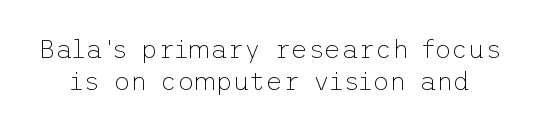
Q: Is the text bold? A: No.
Q: Is the text italic (slanted)? A: No, it is upright.
Q: Is the text underlined? A: No.
Q: Is the spacing between letters normal or unusually wide? A: Normal.
